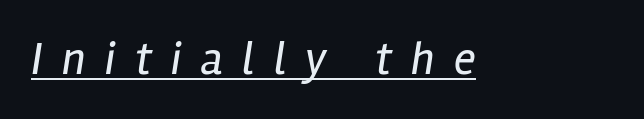
{"italic": "yes", "lean": "right", "slant_degrees": 12, "bold": "no", "weight": "regular", "width": "condensed", "stroke_contrast": "low", "x_height": "medium", "monospaced": "no", "underline": "yes", "letter_spacing": "wide", "letter_spacing_em": 0.42, "glyph_px": 46}
